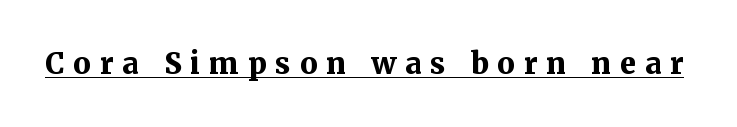
Q: Is the text bold? A: Yes.
Q: Is the text italic (slanted)? A: No, it is upright.
Q: Is the typeface a serif or a sans-serif typeface? A: Serif.
Q: Is the text underlined? A: Yes.
Q: Is the spacing between letters normal or unusually wide? A: Unusually wide.
Q: Width (condensed, normal, or wide)? A: Normal.
Q: Stroke contrast? A: Medium.
Q: x-height? A: Medium.
Q: Monospaced? A: No.
